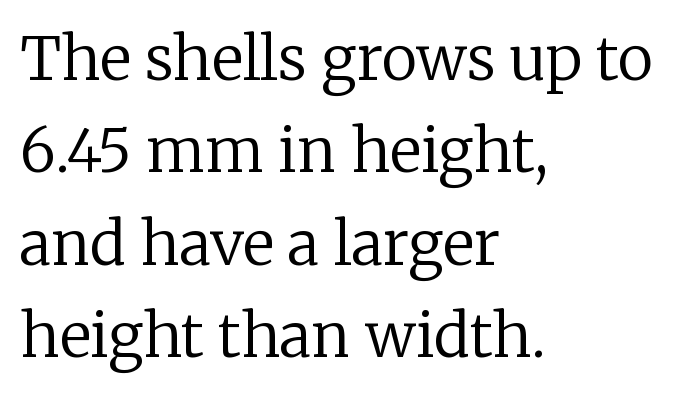
{"serif": "yes", "italic": "no", "bold": "no", "weight": "regular", "width": "normal", "stroke_contrast": "low", "x_height": "medium", "monospaced": "no", "underline": "no", "align": "left", "line_spacing": "normal", "line_spacing_ratio": 1.54, "letter_spacing": "normal", "letter_spacing_em": 0.0, "glyph_px": 60}
